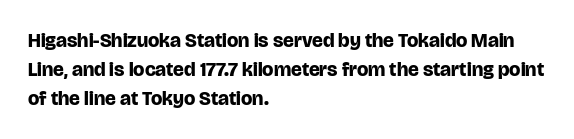
The image shows 20 px bold type, upright; set left-aligned, normal line spacing (1.45x), normal letter spacing, not underlined.
